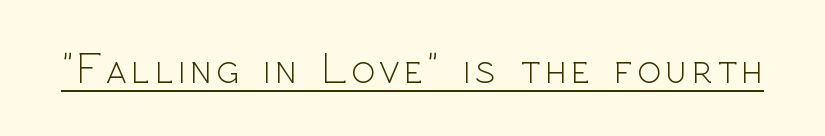
The image shows 44 px light sans-serif type, upright; set underlined; a medium x-height.
